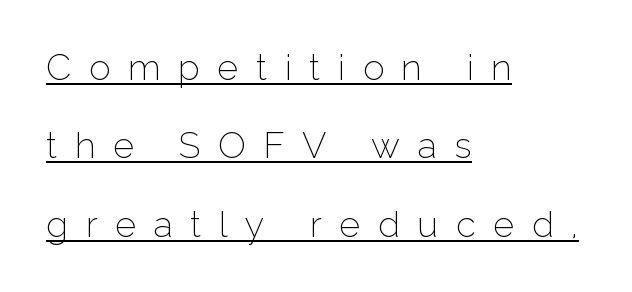
Does the leading feel generous? Absolutely, it's lavish. Note the varied advance widths — an 'i' is clearly narrower than an 'm'. Bold? No — there's no thickening of the strokes. The letters stand straight up with perfectly vertical stems.
